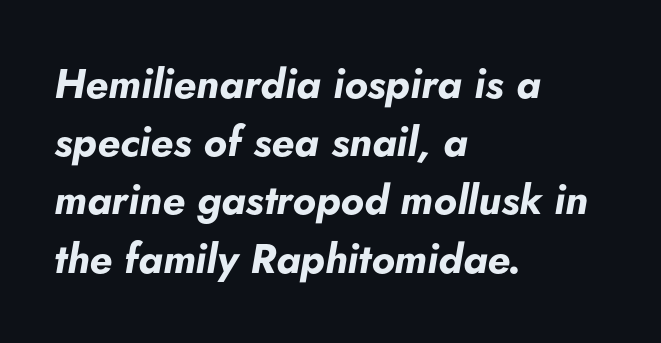
{"italic": "yes", "lean": "right", "slant_degrees": 5, "bold": "yes", "weight": "bold", "width": "normal", "stroke_contrast": "low", "x_height": "small", "monospaced": "no", "underline": "no", "align": "left", "line_spacing": "normal", "line_spacing_ratio": 1.42, "letter_spacing": "normal", "letter_spacing_em": 0.0, "glyph_px": 41}
